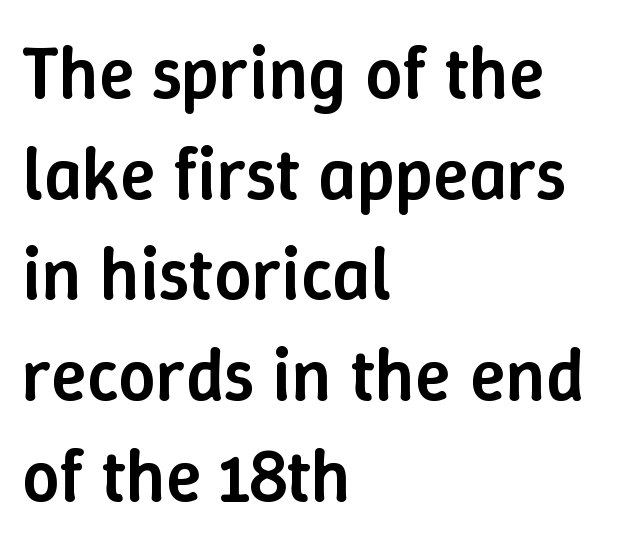
What stands out about the letter spacing? Nothing — it is the standard amount. These lines carry some extra weight — a demibold, not a full bold. Summary of vertical rhythm: regular, with standard interline spacing. Italic? Not at all — the glyphs are vertical. Type without underlining.
